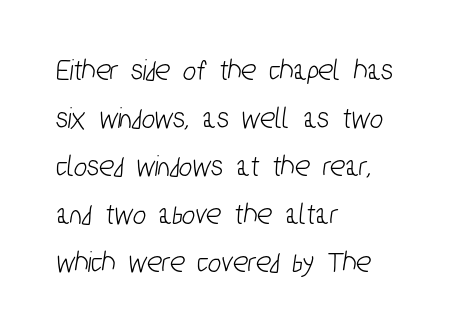
Q: Is the typeface a serif or a sans-serif typeface? A: Sans-serif.
Q: Is the text underlined? A: No.
Q: How is the paragraph aligned? A: Left-aligned.
Q: Is the spacing between letters normal or unusually wide? A: Normal.
Q: Is the spacing between lines tight, normal or loose? A: Normal.
Q: Width (condensed, normal, or wide)? A: Condensed.
Q: Stroke contrast? A: Low.
Q: x-height? A: Medium.
Q: Monospaced? A: No.
